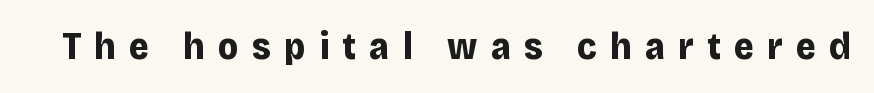
The image shows 38 px bold sans-serif type, upright; set unusually wide letter spacing (+0.35 em), not underlined; low stroke contrast and a large x-height.
